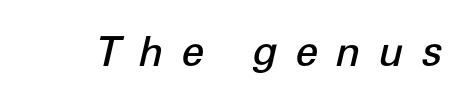
{"italic": "yes", "lean": "right", "slant_degrees": 12, "bold": "semi", "weight": "semibold", "width": "normal", "stroke_contrast": "low", "x_height": "medium", "monospaced": "no", "underline": "no", "letter_spacing": "wide", "letter_spacing_em": 0.43, "glyph_px": 41}
